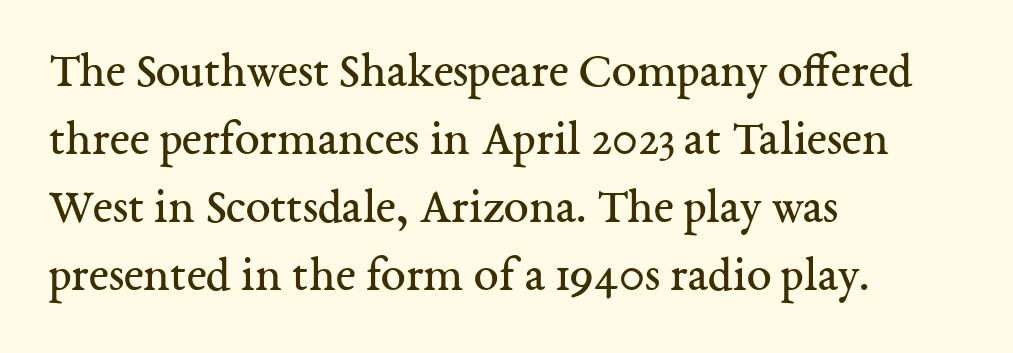
Q: Is the text bold? A: No.
Q: Is the text italic (slanted)? A: No, it is upright.
Q: Is the typeface a serif or a sans-serif typeface? A: Serif.
Q: Is the text underlined? A: No.
Q: How is the paragraph aligned? A: Left-aligned.
Q: Is the spacing between letters normal or unusually wide? A: Normal.
Q: Is the spacing between lines tight, normal or loose? A: Normal.
Q: Width (condensed, normal, or wide)? A: Normal.
Q: Stroke contrast? A: Medium.
Q: x-height? A: Medium.
Q: Monospaced? A: No.
